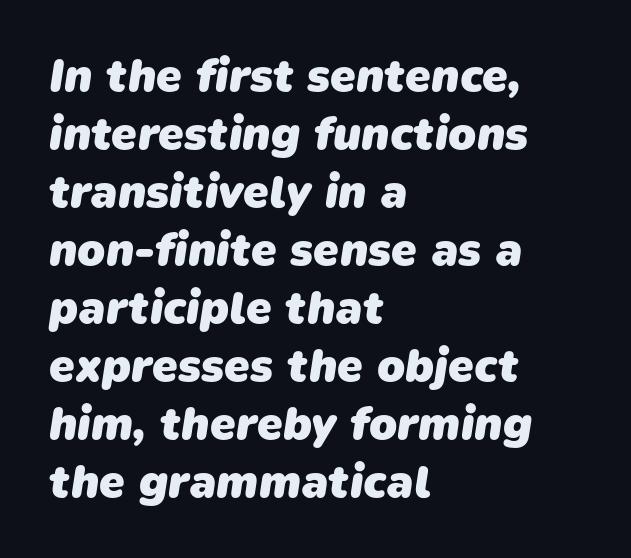
{"serif": "no", "bold": "yes", "weight": "heavy", "width": "normal", "stroke_contrast": "low", "x_height": "medium", "monospaced": "no", "underline": "no", "align": "left", "line_spacing": "normal", "line_spacing_ratio": 1.26, "letter_spacing": "normal", "letter_spacing_em": 0.0, "glyph_px": 46}
